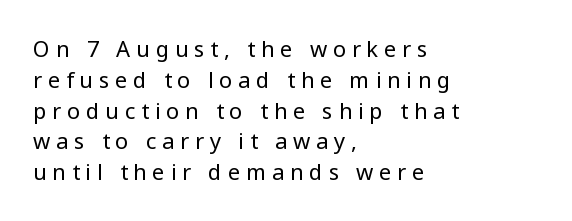
The image shows 22 px text type, upright; set left-aligned, normal line spacing (1.4x), unusually wide letter spacing (+0.26 em), not underlined.
